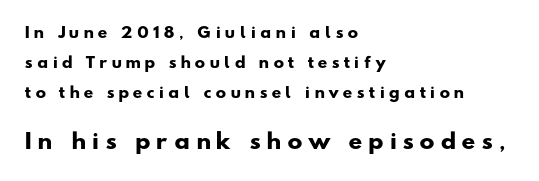
{"bold": "yes", "underline": "no", "align": "left", "line_spacing": "loose", "line_spacing_ratio": 2.14, "letter_spacing": "wide", "letter_spacing_em": 0.34, "larger_block": "second", "size_ratio": 1.43, "glyph_px": 20}
